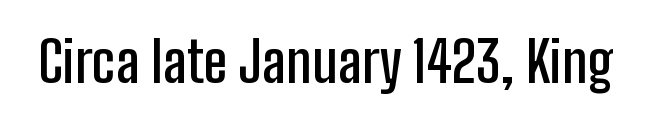
{"serif": "no", "italic": "no", "bold": "semi", "weight": "semibold", "width": "condensed", "stroke_contrast": "low", "x_height": "medium", "monospaced": "no", "underline": "no", "letter_spacing": "normal", "letter_spacing_em": 0.0, "glyph_px": 56}
